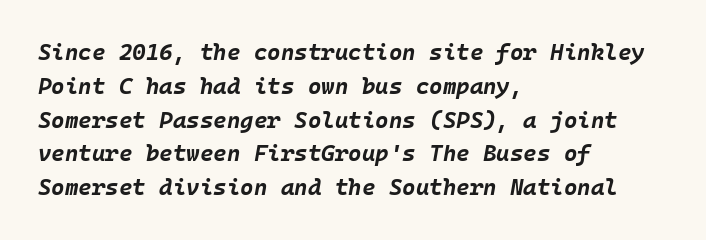
Q: Is the text bold? A: Yes.
Q: Is the text italic (slanted)? A: Yes, it leans right by about 10 degrees.
Q: Is the text underlined? A: No.
Q: How is the paragraph aligned? A: Left-aligned.
Q: Is the spacing between letters normal or unusually wide? A: Normal.
Q: Is the spacing between lines tight, normal or loose? A: Normal.
